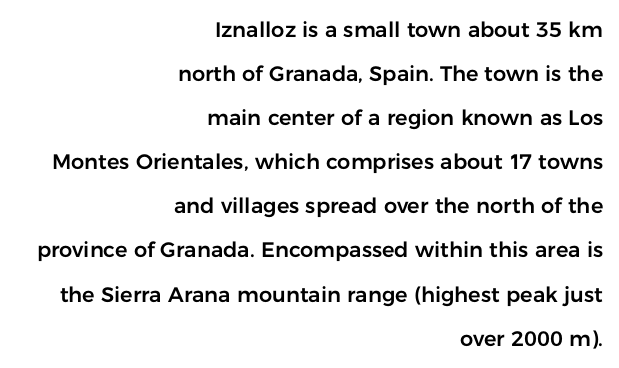
{"italic": "no", "underline": "no", "align": "right", "line_spacing": "loose", "line_spacing_ratio": 2.1, "letter_spacing": "normal", "letter_spacing_em": 0.0, "glyph_px": 21}
